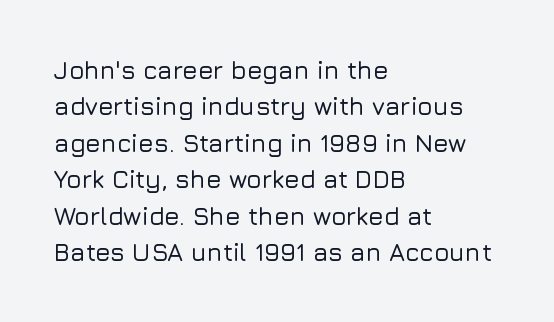
The image shows 25 px text type, upright; set left-aligned, normal line spacing (1.46x), normal letter spacing, not underlined.
